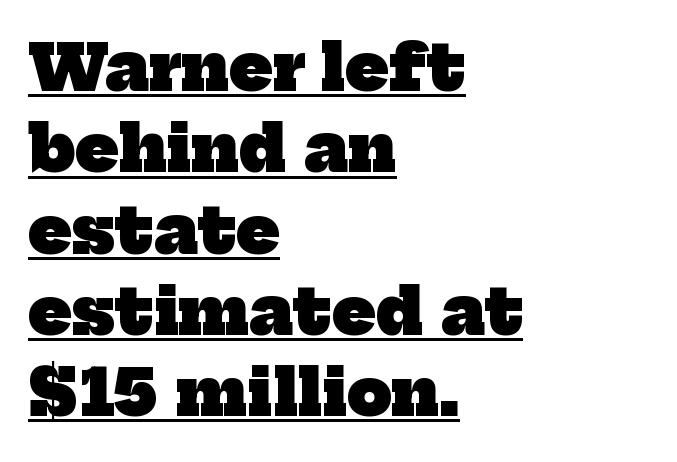
Q: Is the text bold? A: Yes.
Q: Is the typeface a serif or a sans-serif typeface? A: Serif.
Q: Is the text underlined? A: Yes.
Q: How is the paragraph aligned? A: Left-aligned.
Q: Is the spacing between letters normal or unusually wide? A: Normal.
Q: Is the spacing between lines tight, normal or loose? A: Normal.
Q: Width (condensed, normal, or wide)? A: Normal.
Q: Stroke contrast? A: Low.
Q: x-height? A: Medium.
Q: Monospaced? A: No.
